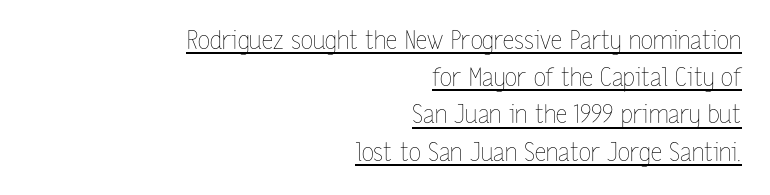
Line endings align vertically; line beginnings do not. You can see a thin bar hugging the bottom of the glyphs. Ordinary non-slanted type is in use. Ink coverage per letter is moderate at most. In terms of leading, this rendering sits right in the middle. Spacing between characters is what you'd get straight out of the box.
